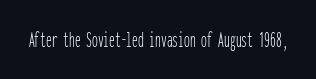
Q: Is the text bold? A: No.
Q: Is the text italic (slanted)? A: No, it is upright.
Q: Is the text underlined? A: No.
Q: Is the spacing between letters normal or unusually wide? A: Normal.
